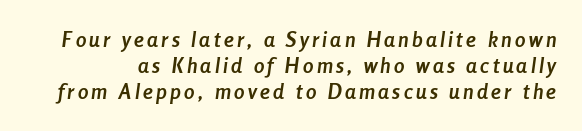
{"italic": "yes", "lean": "right", "slant_degrees": 8, "bold": "yes", "underline": "no", "line_spacing_ratio": 1.24, "glyph_px": 21}
